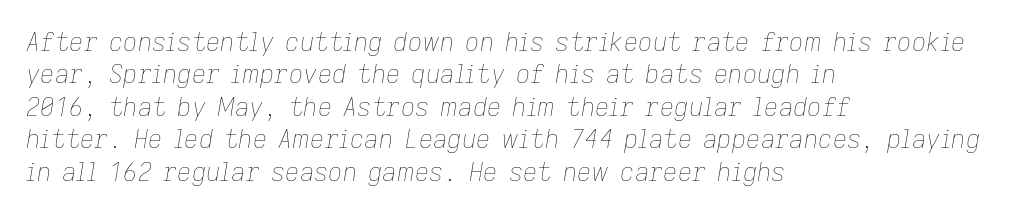
A classic flush-left, rag-right setting is used for this passage. What stands out about the letter spacing? Nothing — it is the standard amount. The specimen reads as italic at a glance. The gap between lines stays unmarked. Leading matches the norm, producing a regular column. Weight: regular or lighter.
